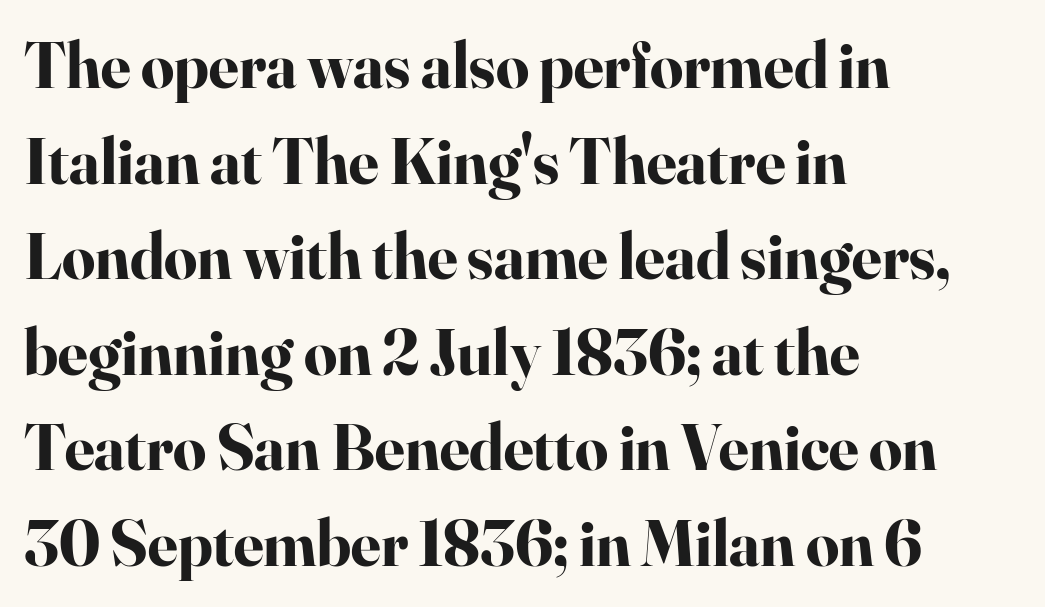
Q: Is the text bold? A: Yes.
Q: Is the text italic (slanted)? A: No, it is upright.
Q: Is the typeface a serif or a sans-serif typeface? A: Serif.
Q: Is the text underlined? A: No.
Q: How is the paragraph aligned? A: Left-aligned.
Q: Is the spacing between letters normal or unusually wide? A: Normal.
Q: Is the spacing between lines tight, normal or loose? A: Normal.
Q: Width (condensed, normal, or wide)? A: Normal.
Q: Stroke contrast? A: High.
Q: x-height? A: Small.
Q: Monospaced? A: No.
